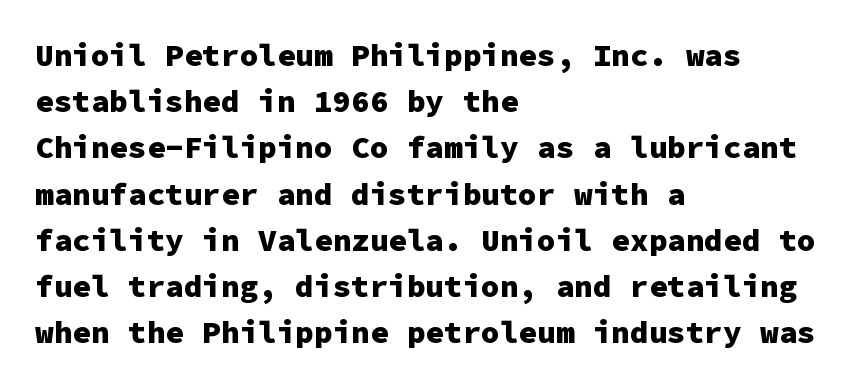
The image shows 31 px heavy sans-serif type, upright, monospaced; set left-aligned, normal line spacing (1.49x), normal letter spacing, not underlined; low stroke contrast and a medium x-height.
